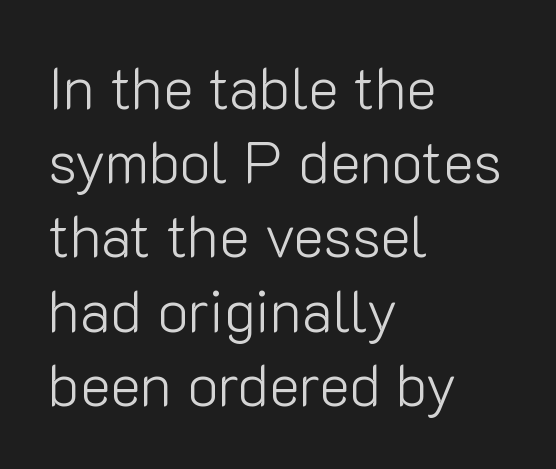
Classification — sans serif. The glyphs are unaccompanied by any horizontal stroke below them. Style check: upright. Weight: not bold — regular or lighter. Nobody touched the tracking dial on this one.
